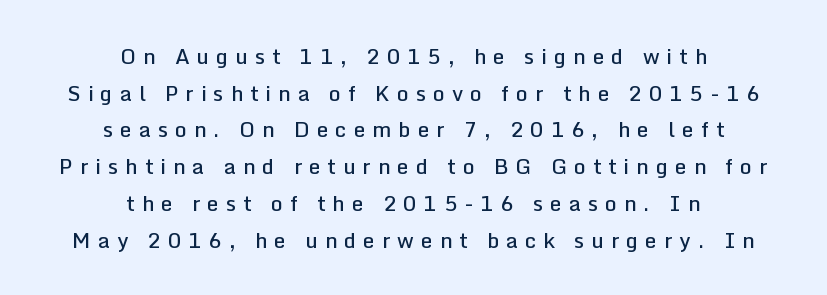
Is the block centered? Yes — each line is placed symmetrically about the middle. Every character sits straight up, as roman type does. Students, note that the glyphs here are deliberately spaced far apart. The letters are semibold — heavier than regular but short of a full bold. Underlining? Definitely not there.
